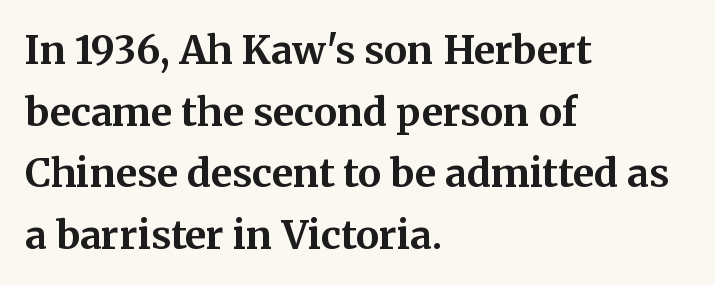
{"serif": "yes", "italic": "no", "bold": "yes", "weight": "bold", "width": "normal", "stroke_contrast": "medium", "x_height": "medium", "monospaced": "no", "underline": "no", "align": "left", "line_spacing": "normal", "line_spacing_ratio": 1.58, "letter_spacing": "normal", "letter_spacing_em": 0.0, "glyph_px": 39}
